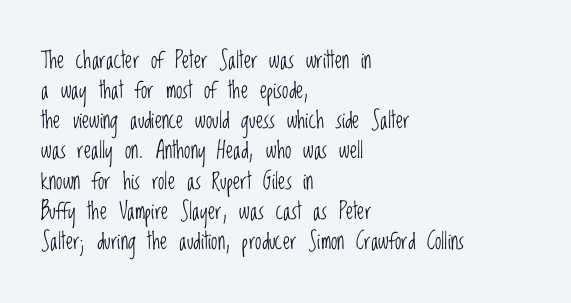
Teacher's note: observe the even left margin — that is flush-left alignment. Does extra space separate the letters? No, they use regular spacing. In terms of posture, this sample is upright. The glyphs are unaccompanied by any horizontal stroke below them. The lines sit at an ordinary, default distance from one another.
